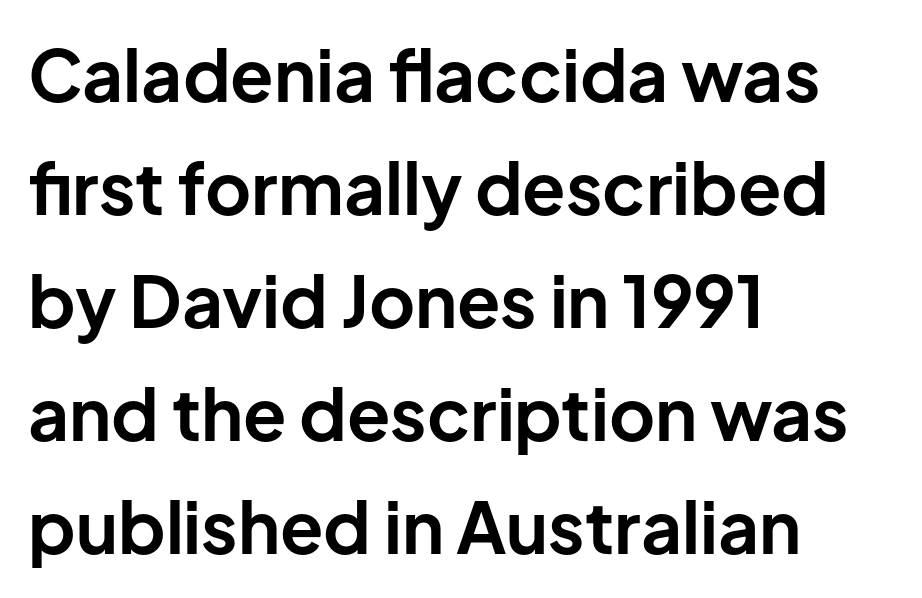
Note the varied advance widths — an 'i' is clearly narrower than an 'm'. Unmarked baselines from the first word to the last. Is the letter spacing exaggerated? No — it looks like the ordinary default. Leading matches the norm, producing a regular column. The passage is arranged the way most books set body copy — flush left. A full-strength bold gives these letters their thick strokes.
